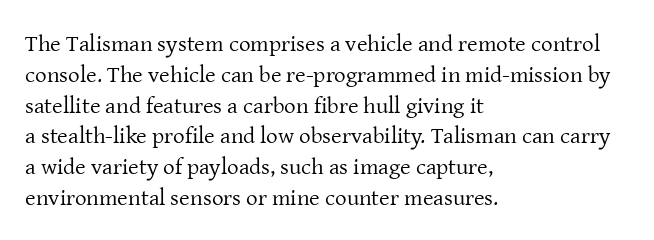
The image shows 23 px text type, upright; set left-aligned, normal line spacing (1.34x), normal letter spacing, not underlined.
